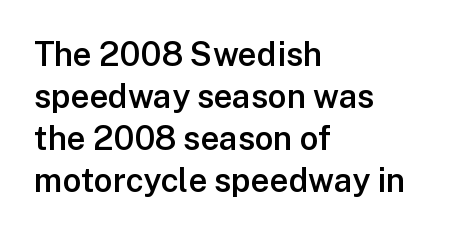
The font family rendered here belongs to the sans-serif group. If you measured baseline to baseline, you'd find a middling distance. The paragraph has a hard left edge and a soft right edge. Only glyphs here, with clear space below each row. Short note: letters normally spaced.
